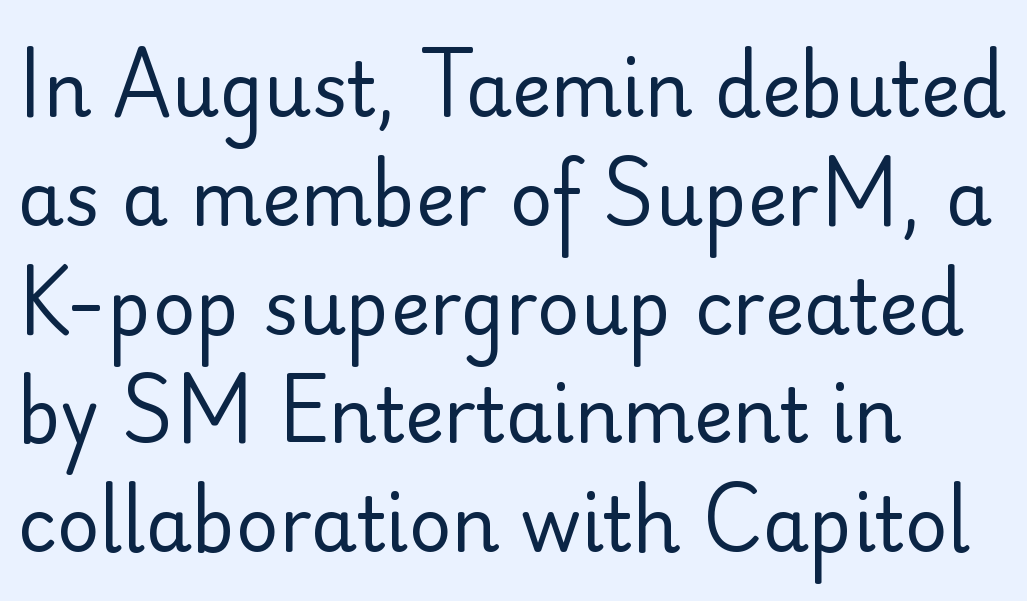
A quiet, ordinary-to-light weight characterises the typeface. Each letter keeps its own natural width here, so spacing adapts to shape. Leading: standard. Every character sits straight up, as roman type does.
